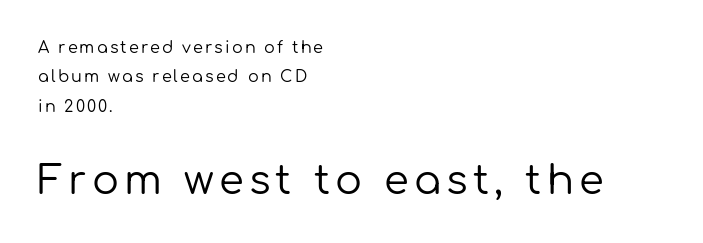
Characters remain perfectly vertical along every line. The passage is arranged the way most books set body copy — flush left. Descenders are the only things crossing below the line. Spacing verdict: proportional, widths tailored to each character.
